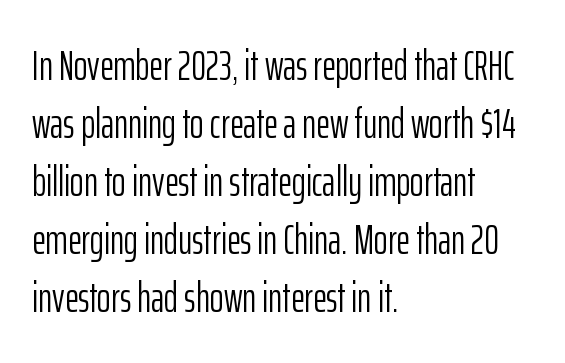
{"serif": "no", "italic": "no", "bold": "no", "weight": "light", "width": "condensed", "stroke_contrast": "low", "x_height": "medium", "monospaced": "no", "underline": "no", "align": "left", "line_spacing": "normal", "line_spacing_ratio": 1.38, "letter_spacing": "normal", "letter_spacing_em": 0.0, "glyph_px": 42}
